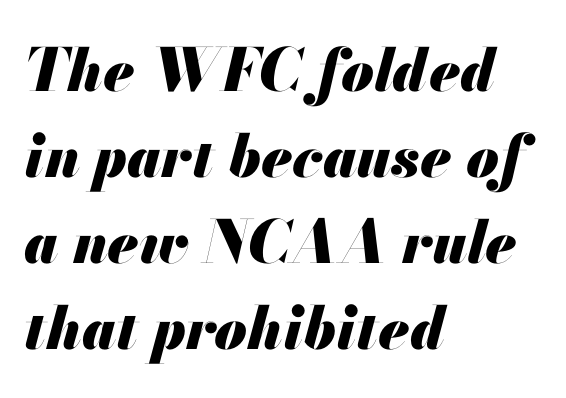
Q: Is the text bold? A: Yes.
Q: Is the text italic (slanted)? A: Yes, it leans right by about 13 degrees.
Q: Is the text underlined? A: No.
Q: How is the paragraph aligned? A: Left-aligned.
Q: Is the spacing between letters normal or unusually wide? A: Normal.
Q: Is the spacing between lines tight, normal or loose? A: Normal.
Q: Width (condensed, normal, or wide)? A: Normal.
Q: Stroke contrast? A: Medium.
Q: x-height? A: Small.
Q: Monospaced? A: No.
